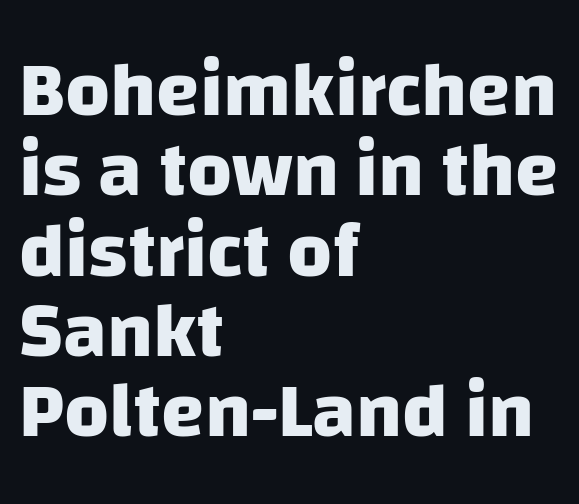
{"serif": "no", "bold": "yes", "weight": "heavy", "width": "normal", "stroke_contrast": "low", "x_height": "large", "monospaced": "no", "underline": "no", "align": "left", "line_spacing": "tight", "line_spacing_ratio": 1.03, "letter_spacing": "normal", "letter_spacing_em": 0.0, "glyph_px": 78}
